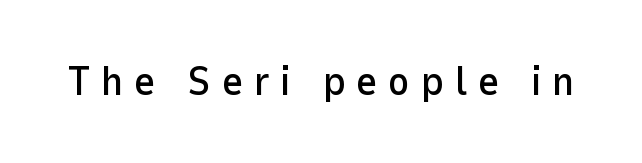
Q: Is the text italic (slanted)? A: No, it is upright.
Q: Is the typeface a serif or a sans-serif typeface? A: Sans-serif.
Q: Is the text underlined? A: No.
Q: Is the spacing between letters normal or unusually wide? A: Unusually wide.
Q: Width (condensed, normal, or wide)? A: Normal.
Q: Stroke contrast? A: Low.
Q: x-height? A: Medium.
Q: Monospaced? A: No.
